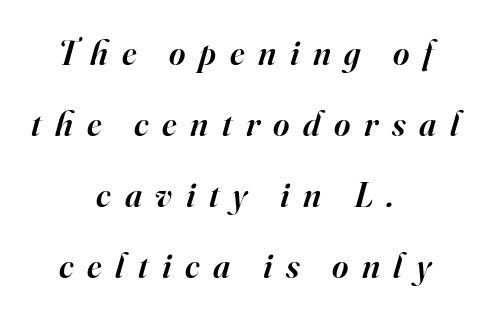
Regarding leading, the lines here are spaced well apart. Spacing between characters has been opened up far beyond the box default. Serifs: yes, visible at the terminals of the letterforms. The lettering tilts uniformly, giving the passage an italic look. Descenders are the only things crossing below the line. The passage shown is typed in a proportional face where columns would drift.
